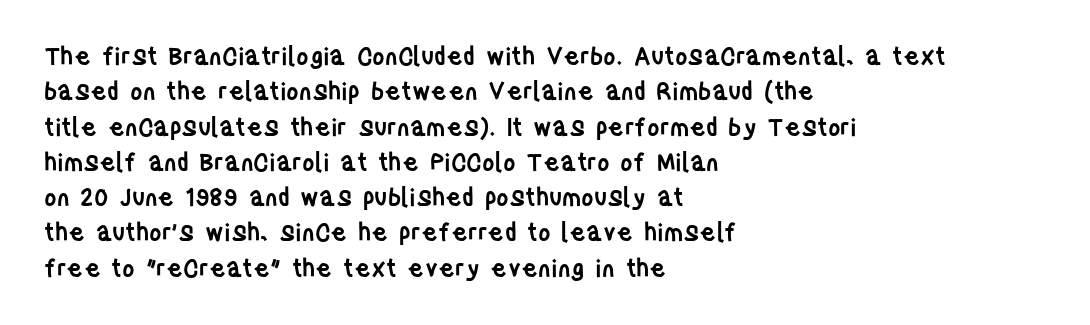
A fair bit of extra ink — the face is semibold, not bold. A roman cut, with each character standing at attention. The ragged edge is on the right, which tells us the setting is flush left. Leading: standard. The area under the type is left untouched.
